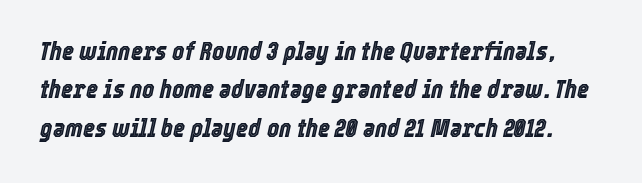
{"italic": "yes", "lean": "right", "slant_degrees": 12, "underline": "no", "line_spacing": "normal", "line_spacing_ratio": 1.48, "letter_spacing": "normal", "letter_spacing_em": 0.0, "glyph_px": 26}
